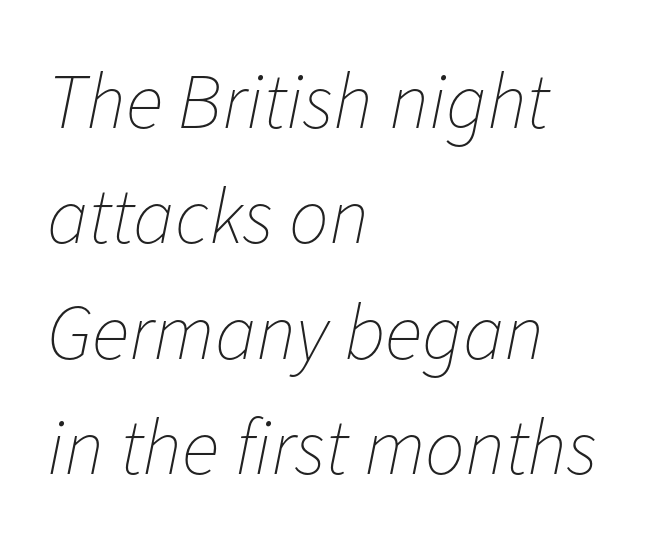
Stem width sits at or under what a default text font uses. The rendering uses natural spacing where letterforms have individual widths. Notice how descenders clear the ascenders below comfortably — that's standard leading. The gaps between neighbouring characters are ordinary and unremarkable.
